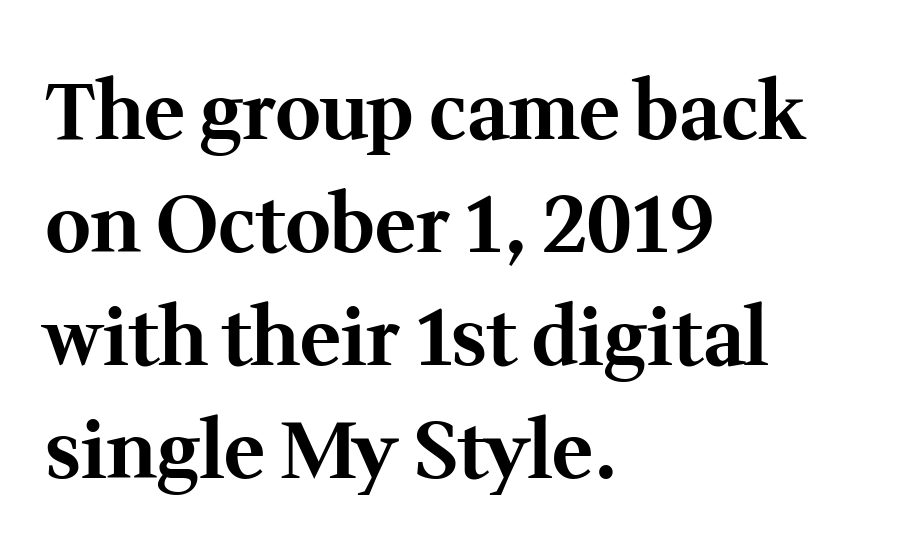
Serifs: yes, visible at the terminals of the letterforms. Where is the straight margin? On the left. Decoration check: the copy has no underline. The passage shown is typed in a proportional face where columns would drift. Leading: standard.
